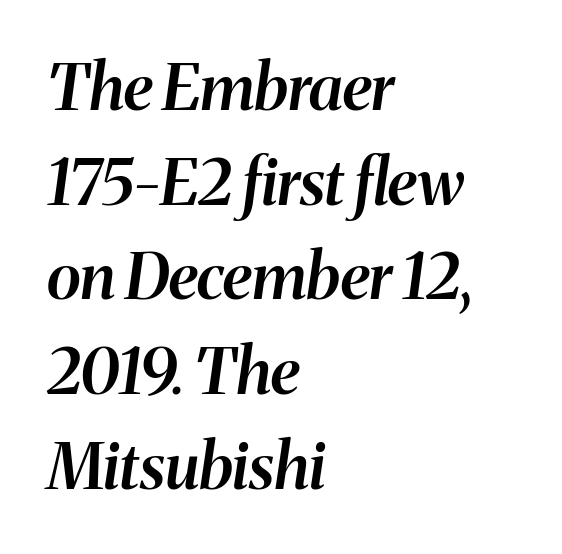
Spacing verdict: proportional, widths tailored to each character. Horizontal alignment here is leftward, the default for most running prose. Heft: intermediate — a semibold. What's the leading like? Ordinary, nothing unusual. Tracking value appears to be zero — textbook default spacing.
